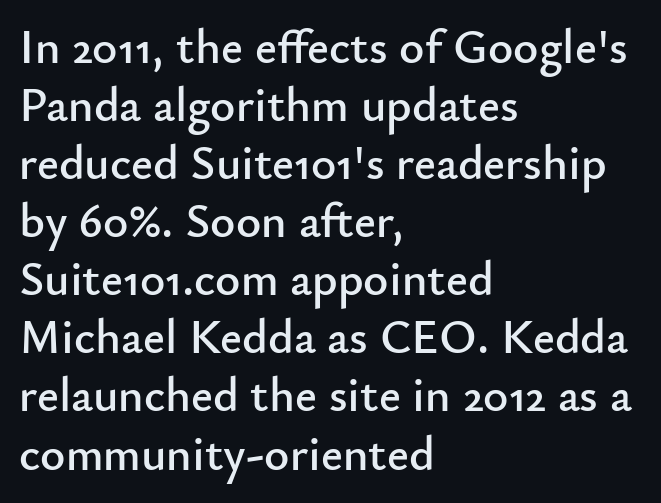
The image shows 48 px sans-serif type, upright; set left-aligned, line spacing 1.21x, normal letter spacing, not underlined; low stroke contrast and a small x-height.
